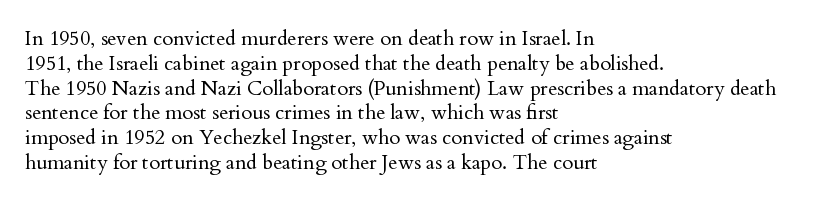
Q: Is the text bold? A: No.
Q: Is the text italic (slanted)? A: No, it is upright.
Q: Is the text underlined? A: No.
Q: How is the paragraph aligned? A: Left-aligned.
Q: Is the spacing between letters normal or unusually wide? A: Normal.
